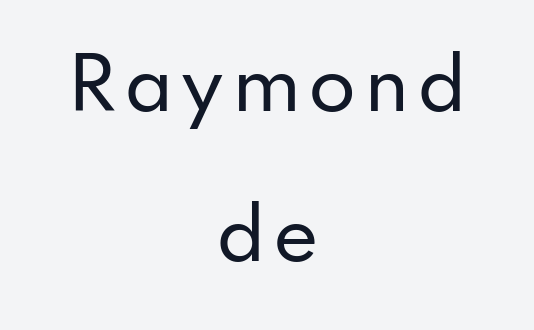
{"serif": "no", "italic": "no", "width": "normal", "stroke_contrast": "low", "x_height": "small", "monospaced": "no", "underline": "no", "align": "center", "line_spacing": "loose", "line_spacing_ratio": 2.17, "glyph_px": 69}
